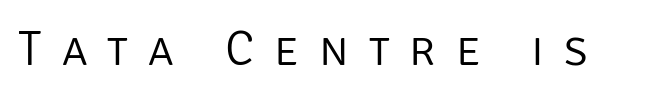
The image shows 49 px light sans-serif type, upright; set unusually wide letter spacing (+0.41 em), not underlined; low stroke contrast and a large x-height.
